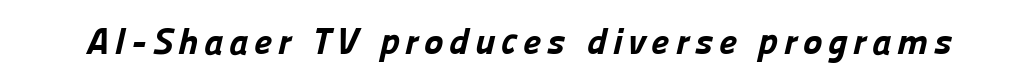
Weight: bold. Note: no serifs on the glyphs. A bare baseline throughout the passage. Spacing verdict: proportional, widths tailored to each character.
